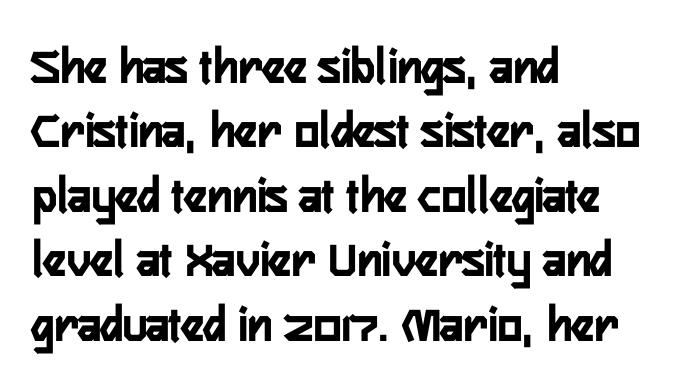
Q: Is the text italic (slanted)? A: No, it is upright.
Q: Is the typeface a serif or a sans-serif typeface? A: Sans-serif.
Q: Is the text underlined? A: No.
Q: How is the paragraph aligned? A: Left-aligned.
Q: Is the spacing between letters normal or unusually wide? A: Normal.
Q: Width (condensed, normal, or wide)? A: Condensed.
Q: Stroke contrast? A: Low.
Q: x-height? A: Medium.
Q: Monospaced? A: No.
